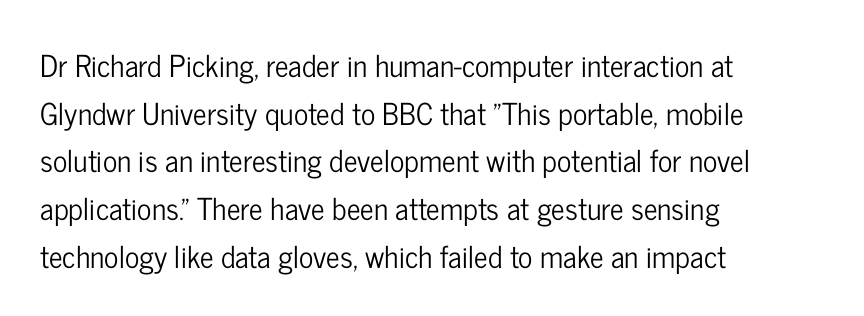
The image shows 30 px condensed sans-serif type, upright; set left-aligned, normal line spacing (1.59x), normal letter spacing, not underlined; low stroke contrast and a medium x-height.
